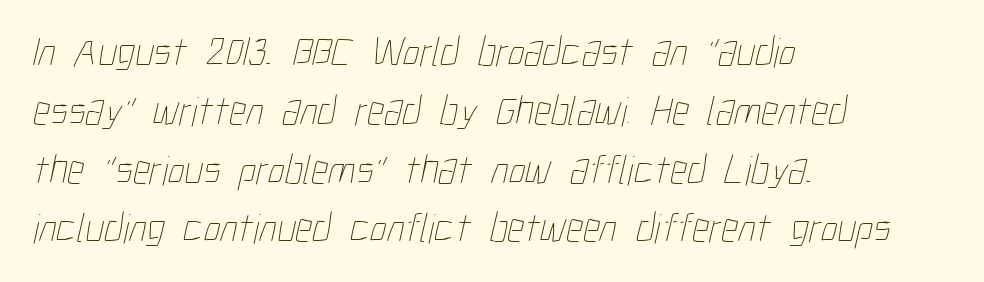
{"bold": "no", "weight": "thin", "width": "condensed", "stroke_contrast": "low", "x_height": "medium", "monospaced": "no", "underline": "no", "align": "left", "line_spacing": "normal", "line_spacing_ratio": 1.4, "letter_spacing": "normal", "letter_spacing_em": 0.0, "glyph_px": 42}
